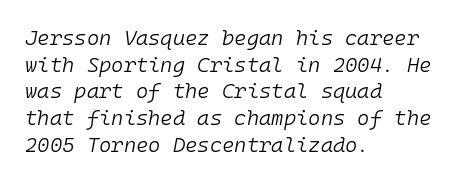
{"italic": "yes", "lean": "right", "slant_degrees": 10, "bold": "no", "underline": "no", "align": "left", "line_spacing": "normal", "line_spacing_ratio": 1.27, "letter_spacing": "normal", "letter_spacing_em": 0.0, "glyph_px": 21}
